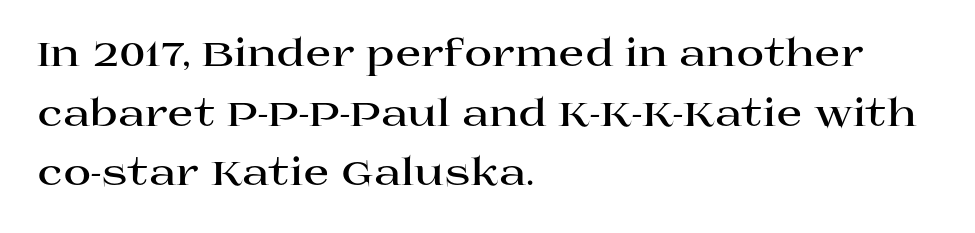
{"serif": "yes", "italic": "no", "bold": "yes", "weight": "bold", "width": "wide", "stroke_contrast": "high", "x_height": "large", "monospaced": "no", "underline": "no", "align": "left", "line_spacing": "normal", "line_spacing_ratio": 1.57, "letter_spacing": "normal", "letter_spacing_em": 0.0, "glyph_px": 38}
